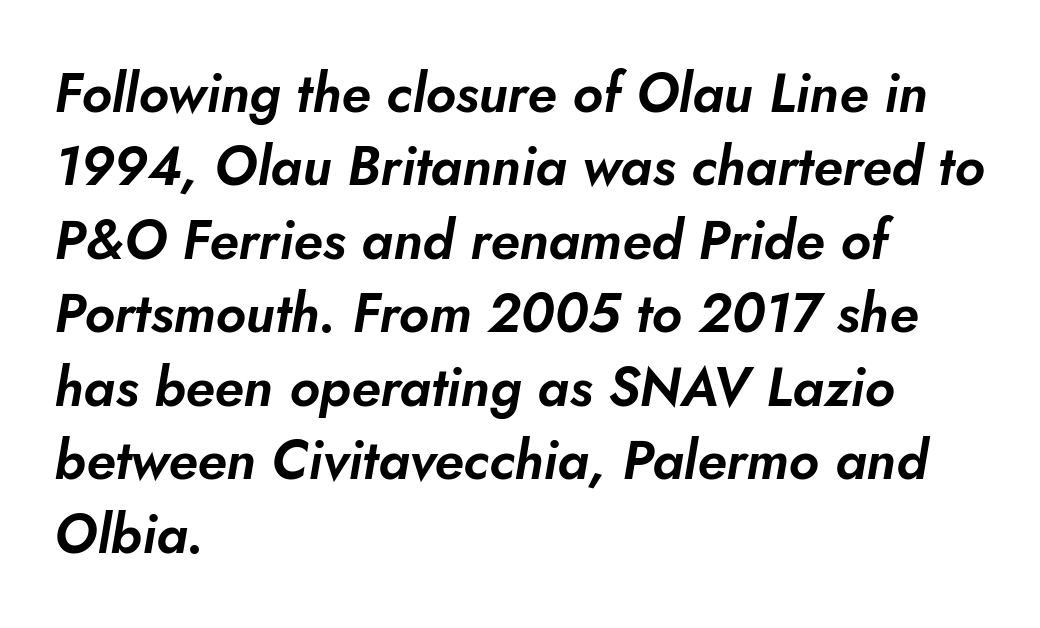
Typeset ragged right — the left edge is the straight one. These lines keep a tight, regular rhythm from letter to letter. Anything drawn beneath the words? Only blank space. The glyphs look as if they've been sheared to an angle. Character widths vary here, with narrow letters taking less room than wide ones. A normal amount of white space separates one row of letters from the next.
